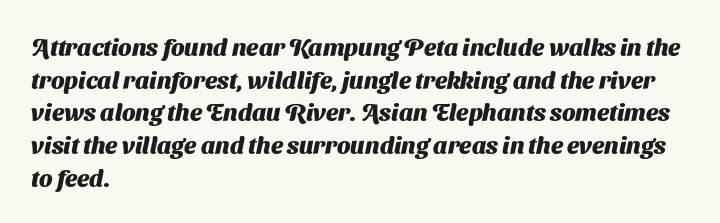
The rag falls on the right side of this text block. The space directly below the letters is spotless. The type is set solid horizontally, with unmodified tracking. Heft: maximum for text — a bold. One glance says typical: line gaps are just what's usual.
